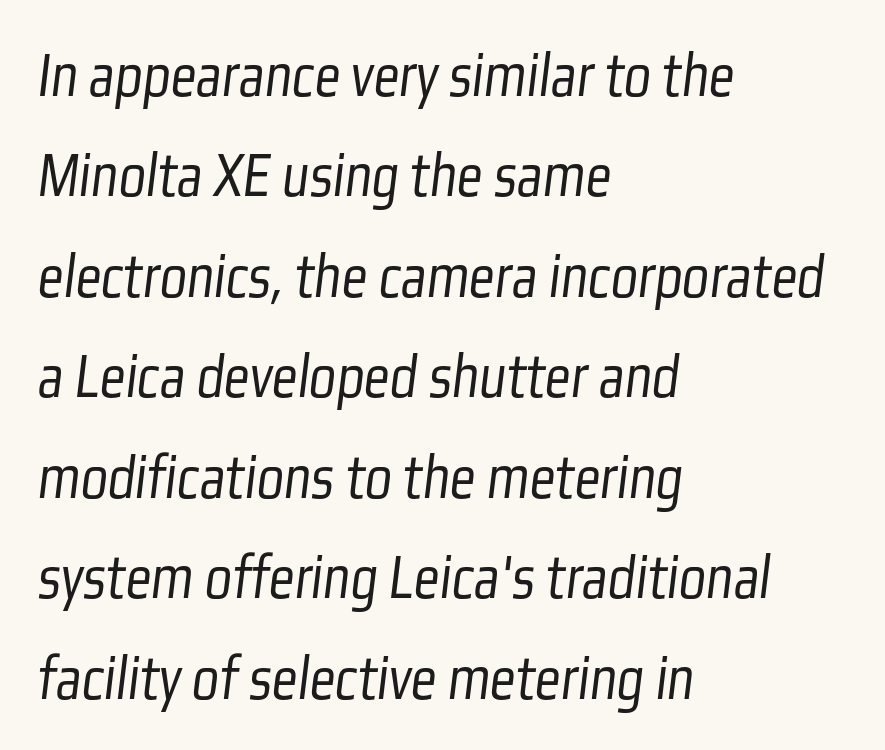
The image shows 64 px light, condensed sans-serif type; set left-aligned, normal line spacing (1.57x), normal letter spacing, not underlined; low stroke contrast and a medium x-height.
